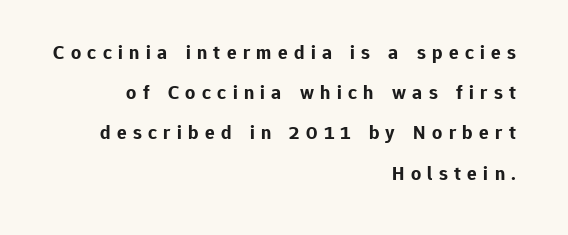
{"italic": "no", "bold": "yes", "underline": "no", "align": "right", "line_spacing": "loose", "line_spacing_ratio": 2.01, "letter_spacing": "wide", "letter_spacing_em": 0.32, "glyph_px": 20}
